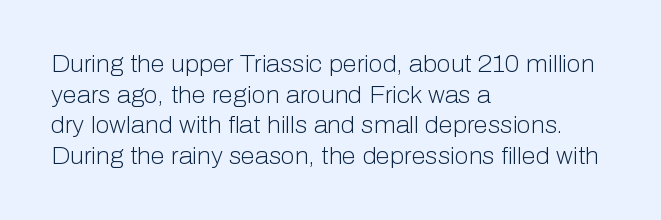
Q: Is the text bold? A: No.
Q: Is the text italic (slanted)? A: No, it is upright.
Q: Is the text underlined? A: No.
Q: How is the paragraph aligned? A: Left-aligned.
Q: Is the spacing between letters normal or unusually wide? A: Normal.
Q: Is the spacing between lines tight, normal or loose? A: Normal.
